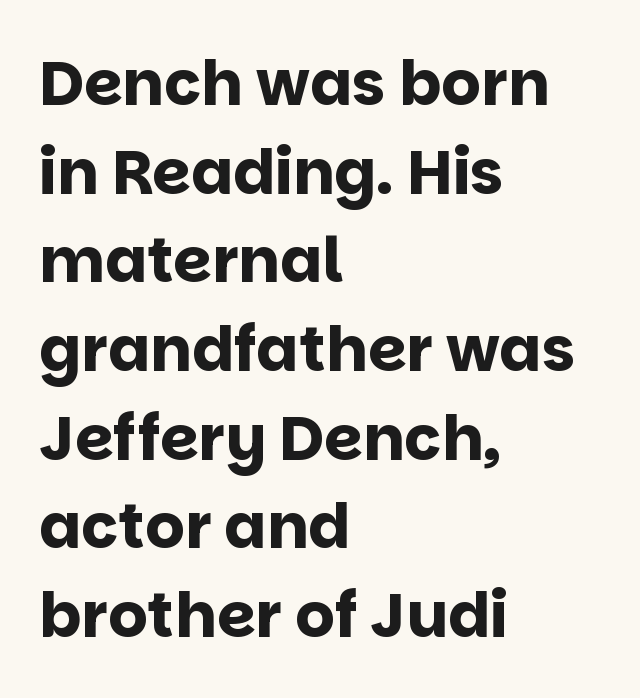
{"serif": "no", "italic": "no", "bold": "yes", "weight": "bold", "width": "normal", "stroke_contrast": "low", "x_height": "large", "monospaced": "no", "underline": "no", "align": "left", "line_spacing": "normal", "line_spacing_ratio": 1.43, "letter_spacing": "normal", "letter_spacing_em": 0.0, "glyph_px": 62}
